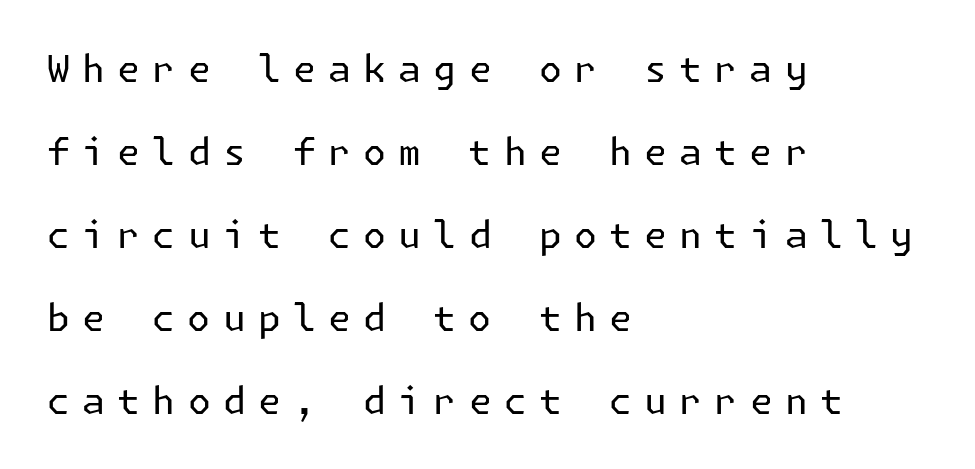
Q: Is the text bold? A: No.
Q: Is the text italic (slanted)? A: No, it is upright.
Q: Is the typeface a serif or a sans-serif typeface? A: Sans-serif.
Q: Is the text underlined? A: No.
Q: How is the paragraph aligned? A: Left-aligned.
Q: Is the spacing between letters normal or unusually wide? A: Unusually wide.
Q: Is the spacing between lines tight, normal or loose? A: Loose.
Q: Width (condensed, normal, or wide)? A: Normal.
Q: Stroke contrast? A: Low.
Q: x-height? A: Medium.
